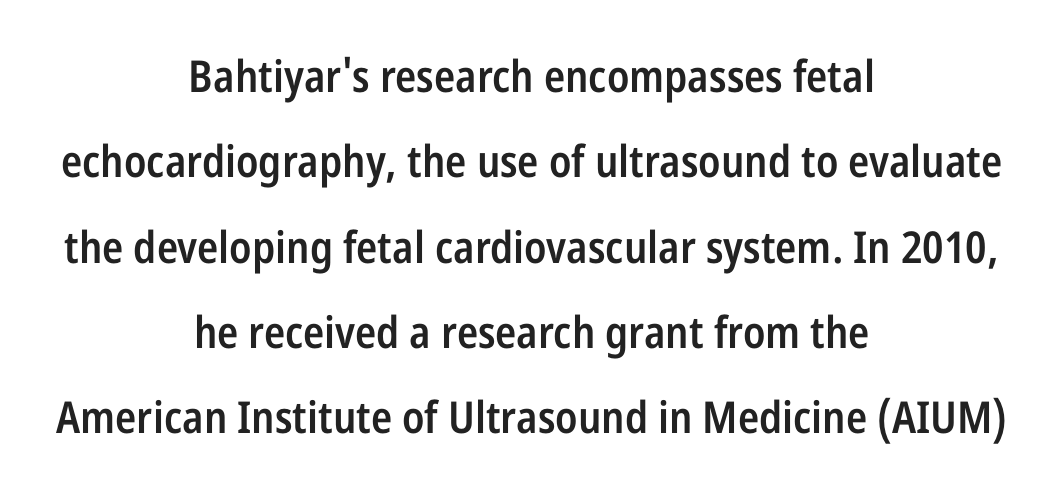
The image shows 44 px semibold, condensed sans-serif type, upright; set centered, loose line spacing (1.94x), normal letter spacing, not underlined; low stroke contrast and a medium x-height.
